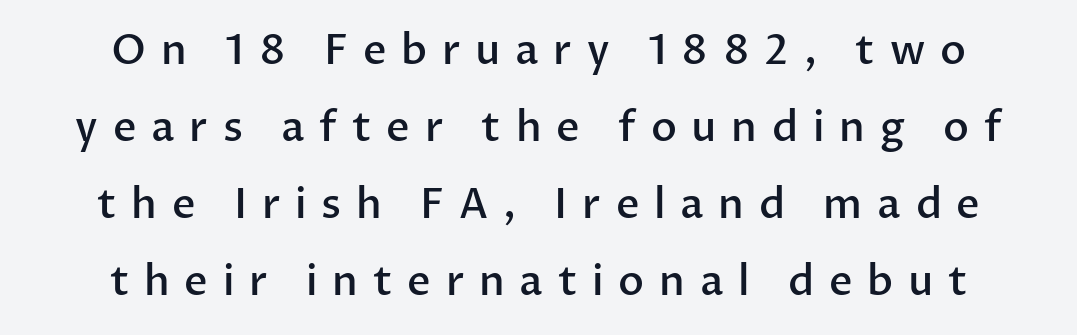
{"serif": "no", "italic": "no", "bold": "semi", "weight": "semibold", "width": "normal", "stroke_contrast": "low", "x_height": "medium", "monospaced": "no", "underline": "no", "align": "center", "line_spacing_ratio": 1.88, "letter_spacing": "wide", "letter_spacing_em": 0.36, "glyph_px": 41}
